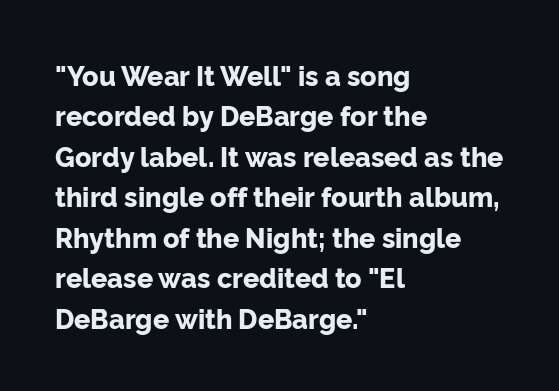
Q: Is the text bold? A: Yes.
Q: Is the text italic (slanted)? A: No, it is upright.
Q: Is the text underlined? A: No.
Q: How is the paragraph aligned? A: Left-aligned.
Q: Is the spacing between letters normal or unusually wide? A: Normal.
Q: Is the spacing between lines tight, normal or loose? A: Normal.
